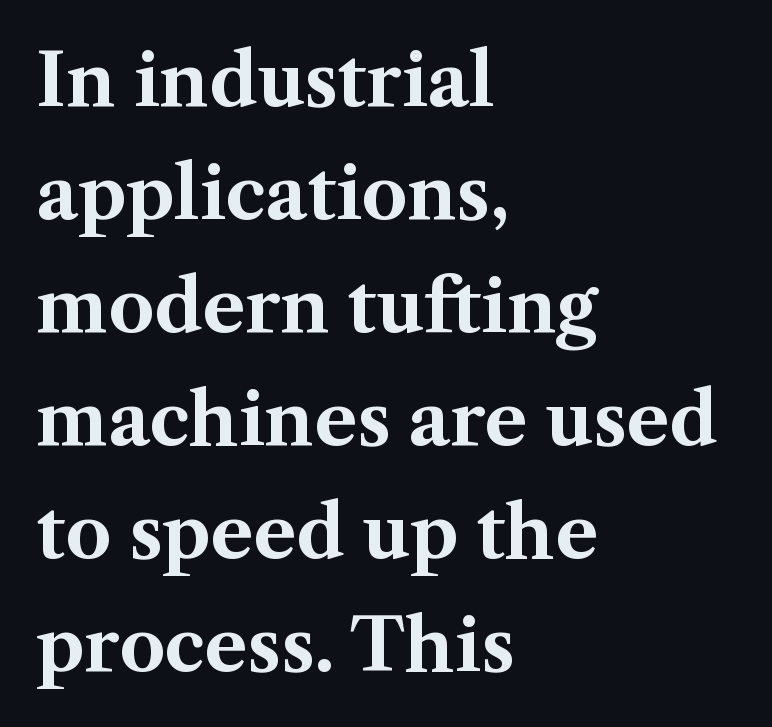
{"serif": "yes", "italic": "no", "bold": "yes", "weight": "bold", "width": "normal", "stroke_contrast": "medium", "x_height": "medium", "monospaced": "no", "underline": "no", "align": "left", "line_spacing": "normal", "line_spacing_ratio": 1.57, "letter_spacing": "normal", "letter_spacing_em": 0.0, "glyph_px": 72}
